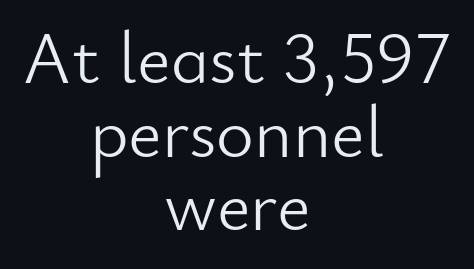
Q: Is the text bold? A: No.
Q: Is the text italic (slanted)? A: No, it is upright.
Q: Is the typeface a serif or a sans-serif typeface? A: Sans-serif.
Q: Is the text underlined? A: No.
Q: How is the paragraph aligned? A: Centered.
Q: Is the spacing between letters normal or unusually wide? A: Normal.
Q: Is the spacing between lines tight, normal or loose? A: Tight.
Q: Width (condensed, normal, or wide)? A: Normal.
Q: Stroke contrast? A: Low.
Q: x-height? A: Small.
Q: Monospaced? A: No.
